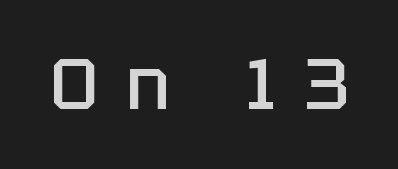
{"serif": "no", "italic": "no", "bold": "semi", "weight": "semibold", "width": "normal", "stroke_contrast": "low", "x_height": "large", "monospaced": "no", "underline": "no", "letter_spacing": "wide", "letter_spacing_em": 0.4, "glyph_px": 71}
